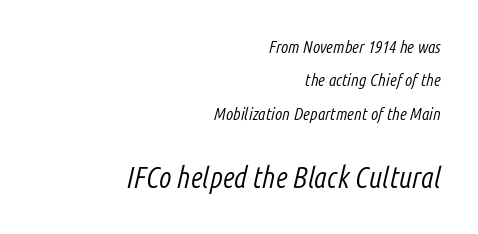
The image shows 29 px light, condensed type, italic (leaning right); set right-aligned, loose line spacing (1.96x), normal letter spacing, not underlined; the second (bottom) block is 1.71x larger; low stroke contrast and a medium x-height.
